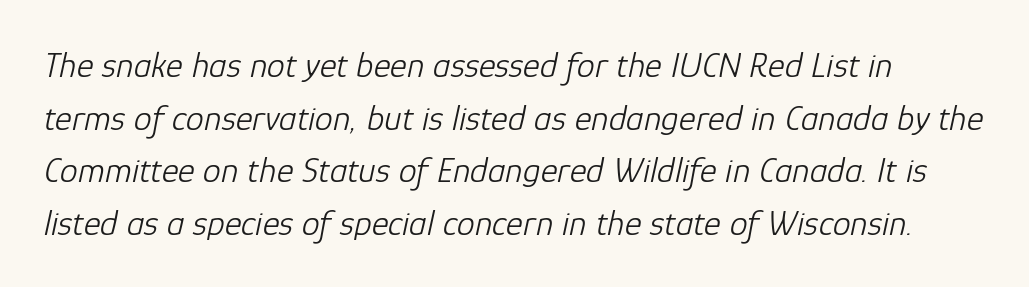
The image shows 36 px light type, italic (leaning right); set normal line spacing (1.46x), normal letter spacing, not underlined; low stroke contrast and a medium x-height.
